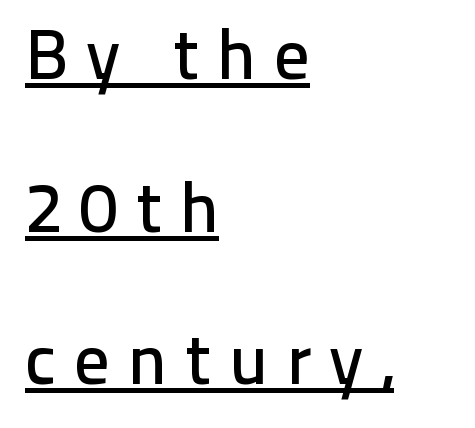
Q: Is the text italic (slanted)? A: No, it is upright.
Q: Is the typeface a serif or a sans-serif typeface? A: Sans-serif.
Q: Is the text underlined? A: Yes.
Q: How is the paragraph aligned? A: Left-aligned.
Q: Is the spacing between letters normal or unusually wide? A: Unusually wide.
Q: Is the spacing between lines tight, normal or loose? A: Loose.
Q: Width (condensed, normal, or wide)? A: Normal.
Q: Stroke contrast? A: Low.
Q: x-height? A: Medium.
Q: Monospaced? A: No.
